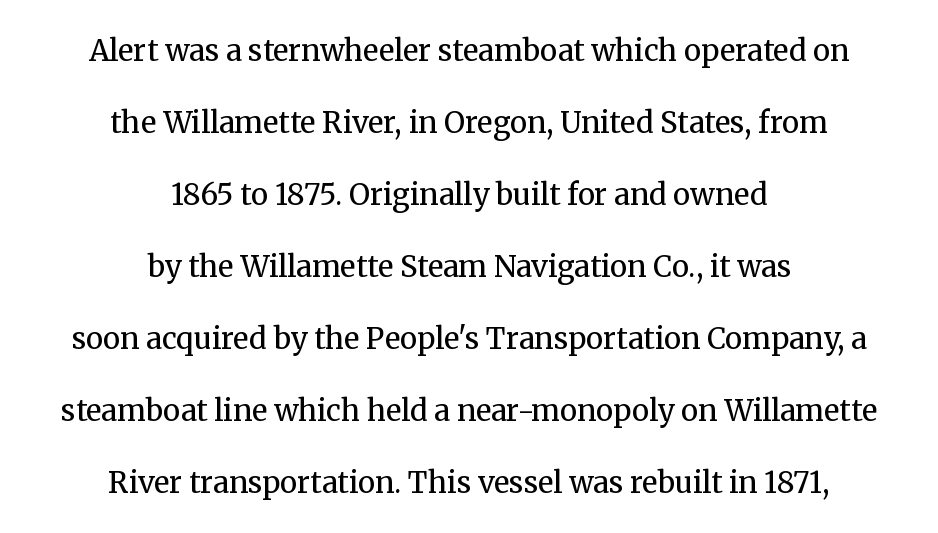
{"serif": "yes", "italic": "no", "bold": "no", "weight": "regular", "width": "normal", "stroke_contrast": "medium", "x_height": "medium", "monospaced": "no", "underline": "no", "align": "center", "line_spacing": "loose", "line_spacing_ratio": 2.48, "letter_spacing": "normal", "letter_spacing_em": 0.0, "glyph_px": 29}
